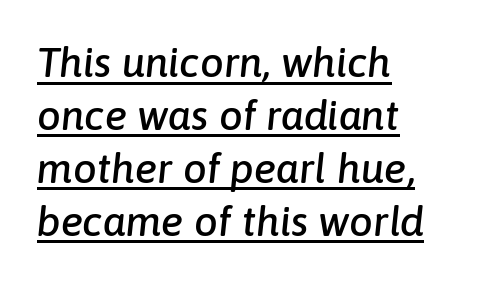
{"italic": "yes", "lean": "right", "slant_degrees": 6, "width": "normal", "stroke_contrast": "low", "x_height": "medium", "monospaced": "no", "underline": "yes", "align": "left", "line_spacing": "normal", "line_spacing_ratio": 1.26, "letter_spacing": "normal", "letter_spacing_em": 0.0, "glyph_px": 42}
